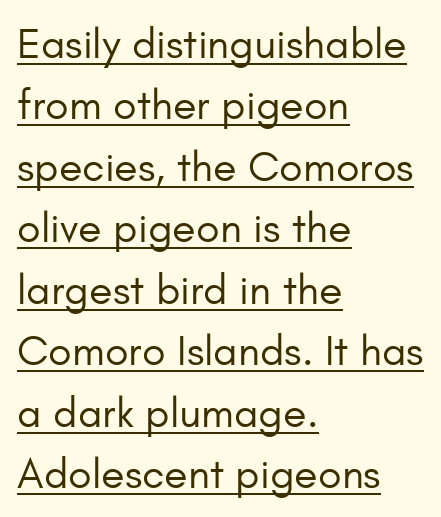
Q: Is the text bold? A: No.
Q: Is the text italic (slanted)? A: No, it is upright.
Q: Is the typeface a serif or a sans-serif typeface? A: Sans-serif.
Q: Is the text underlined? A: Yes.
Q: How is the paragraph aligned? A: Left-aligned.
Q: Is the spacing between letters normal or unusually wide? A: Normal.
Q: Is the spacing between lines tight, normal or loose? A: Normal.
Q: Width (condensed, normal, or wide)? A: Normal.
Q: Stroke contrast? A: Low.
Q: x-height? A: Small.
Q: Monospaced? A: No.
